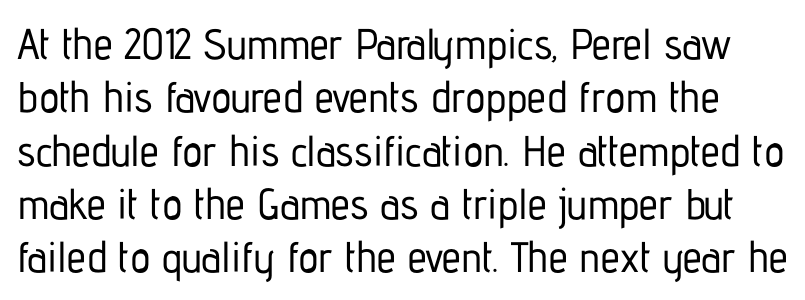
{"serif": "no", "italic": "no", "width": "condensed", "stroke_contrast": "low", "x_height": "medium", "monospaced": "no", "underline": "no", "line_spacing_ratio": 1.24, "letter_spacing": "normal", "letter_spacing_em": 0.0, "glyph_px": 43}
